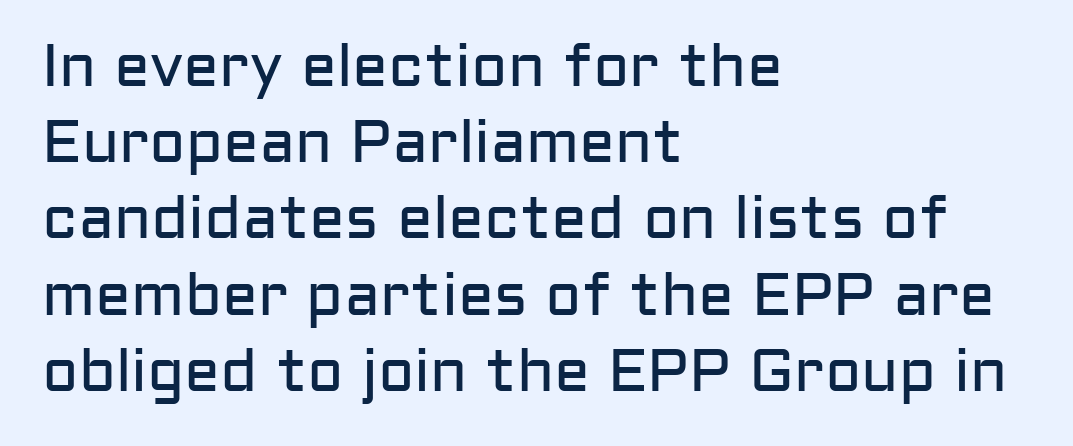
The typesetting does not lean heavy: it is not bold. The type family on display is of the sans-serif kind. The rendering keeps characters at their native spacing. Teacher's note: observe the even left margin — that is flush-left alignment.
